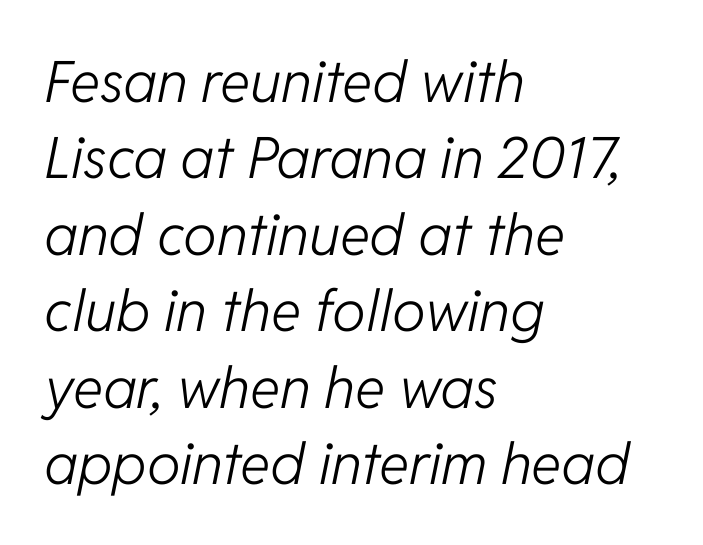
{"italic": "yes", "lean": "right", "slant_degrees": 11, "bold": "no", "weight": "light", "width": "normal", "stroke_contrast": "low", "x_height": "medium", "monospaced": "no", "underline": "no", "align": "left", "line_spacing": "normal", "line_spacing_ratio": 1.34, "letter_spacing": "normal", "letter_spacing_em": 0.0, "glyph_px": 57}
